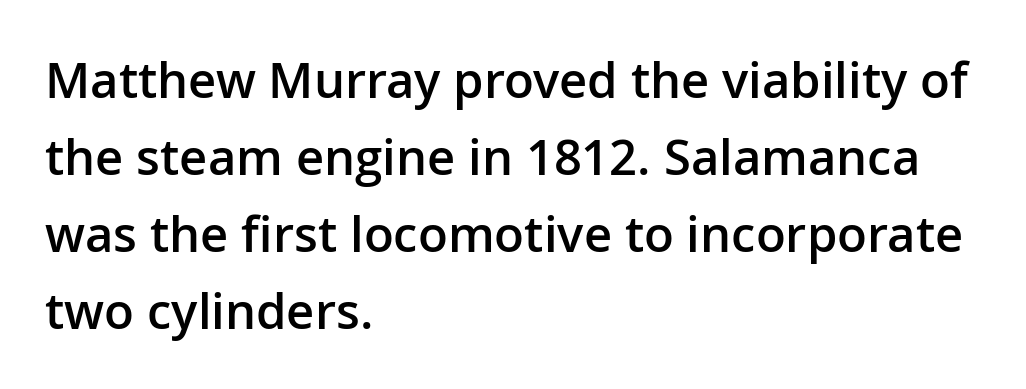
Q: Is the text bold? A: Semi-bold.
Q: Is the text italic (slanted)? A: No, it is upright.
Q: Is the typeface a serif or a sans-serif typeface? A: Sans-serif.
Q: Is the text underlined? A: No.
Q: How is the paragraph aligned? A: Left-aligned.
Q: Is the spacing between letters normal or unusually wide? A: Normal.
Q: Is the spacing between lines tight, normal or loose? A: Normal.
Q: Width (condensed, normal, or wide)? A: Normal.
Q: Stroke contrast? A: Low.
Q: x-height? A: Medium.
Q: Monospaced? A: No.
